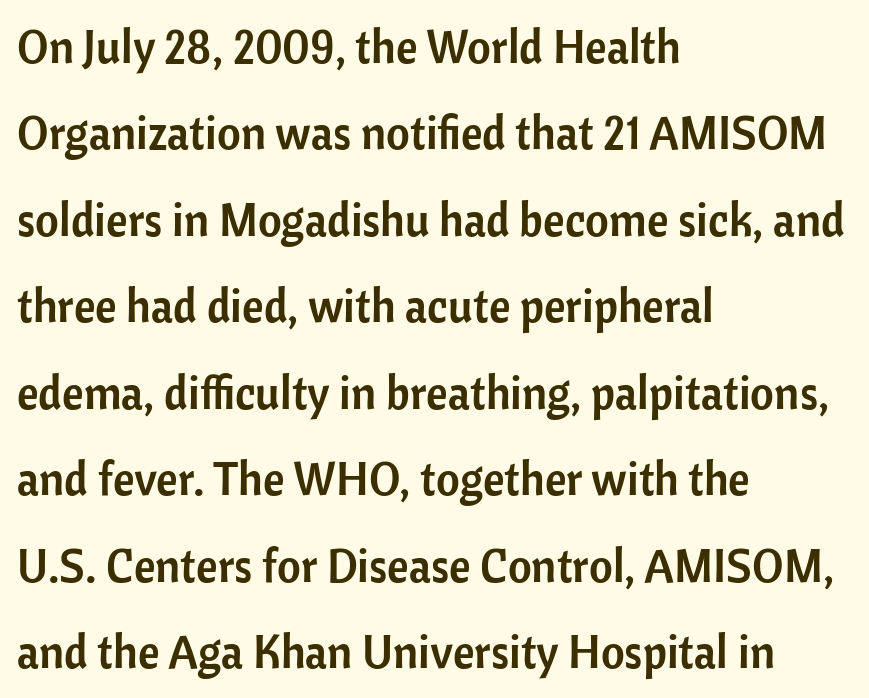
{"serif": "no", "italic": "no", "width": "normal", "stroke_contrast": "low", "x_height": "medium", "monospaced": "no", "underline": "no", "align": "left", "line_spacing_ratio": 1.88, "letter_spacing": "normal", "letter_spacing_em": 0.0, "glyph_px": 46}
